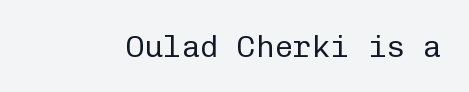
Q: Is the text bold? A: No.
Q: Is the text italic (slanted)? A: No, it is upright.
Q: Is the typeface a serif or a sans-serif typeface? A: Sans-serif.
Q: Is the text underlined? A: No.
Q: Is the spacing between letters normal or unusually wide? A: Normal.
Q: Width (condensed, normal, or wide)? A: Normal.
Q: Stroke contrast? A: Low.
Q: x-height? A: Medium.
Q: Monospaced? A: Yes.
